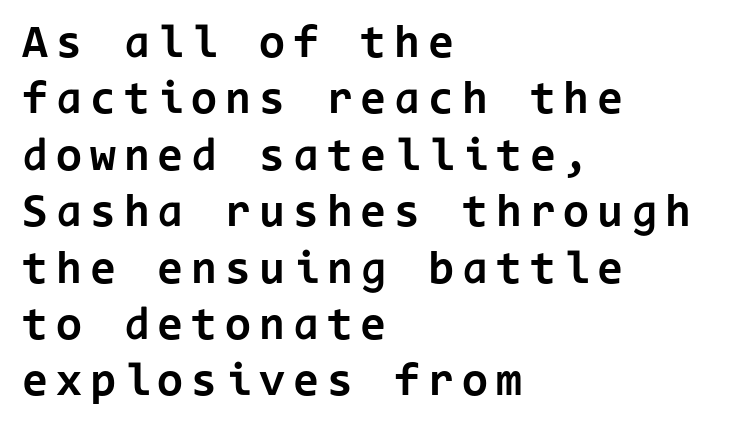
Q: Is the text bold? A: Yes.
Q: Is the text italic (slanted)? A: No, it is upright.
Q: Is the typeface a serif or a sans-serif typeface? A: Sans-serif.
Q: Is the text underlined? A: No.
Q: How is the paragraph aligned? A: Left-aligned.
Q: Width (condensed, normal, or wide)? A: Normal.
Q: Stroke contrast? A: Low.
Q: x-height? A: Medium.
Q: Monospaced? A: Yes.
